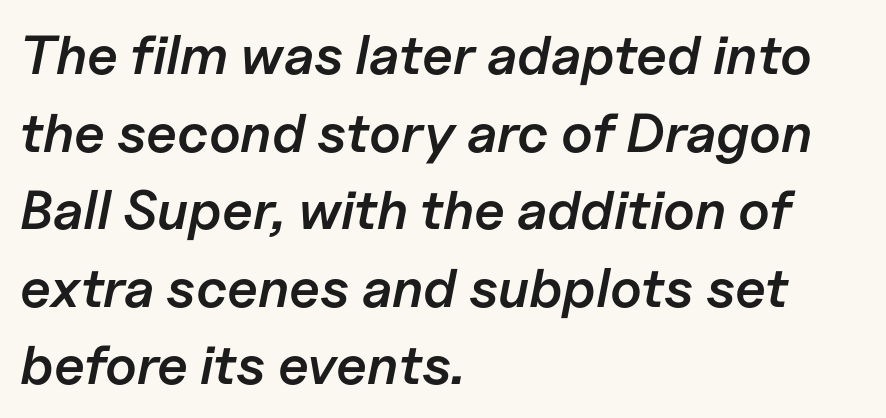
Q: Is the text bold? A: Semi-bold.
Q: Is the text italic (slanted)? A: Yes, it leans right by about 11 degrees.
Q: Is the text underlined? A: No.
Q: How is the paragraph aligned? A: Left-aligned.
Q: Is the spacing between letters normal or unusually wide? A: Normal.
Q: Is the spacing between lines tight, normal or loose? A: Normal.
Q: Width (condensed, normal, or wide)? A: Normal.
Q: Stroke contrast? A: Low.
Q: x-height? A: Medium.
Q: Monospaced? A: No.
